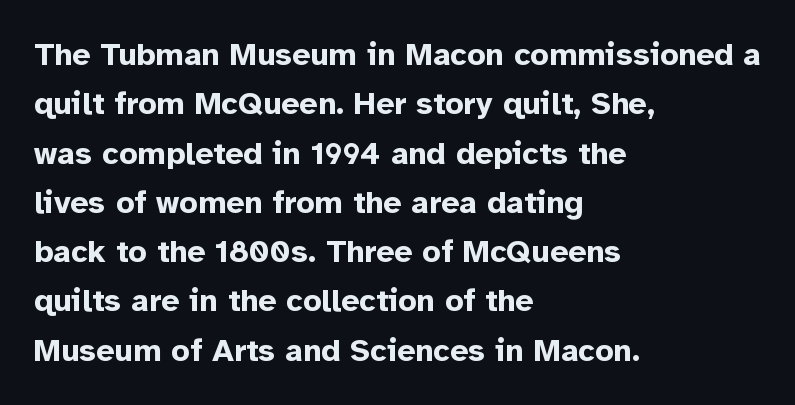
The image shows 32 px bold sans-serif type, upright; set left-aligned, normal line spacing (1.54x), normal letter spacing, not underlined; low stroke contrast and a medium x-height.
